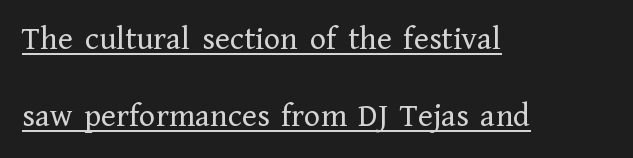
Q: Is the text bold? A: No.
Q: Is the text italic (slanted)? A: No, it is upright.
Q: Is the typeface a serif or a sans-serif typeface? A: Serif.
Q: Is the text underlined? A: Yes.
Q: How is the paragraph aligned? A: Left-aligned.
Q: Is the spacing between letters normal or unusually wide? A: Normal.
Q: Is the spacing between lines tight, normal or loose? A: Loose.
Q: Width (condensed, normal, or wide)? A: Normal.
Q: Stroke contrast? A: Low.
Q: x-height? A: Medium.
Q: Monospaced? A: No.
